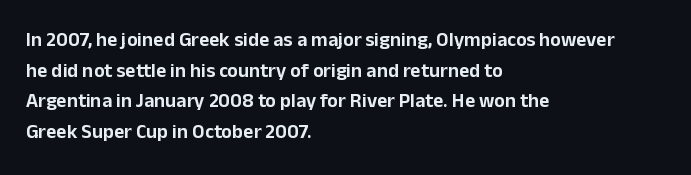
Posture: upright roman. Where is the straight margin? On the left. The passage shown stacks its lines at a standard gap. The passage shown is not underscored anywhere. The tracking reads as untouched default to a designer's eye.
